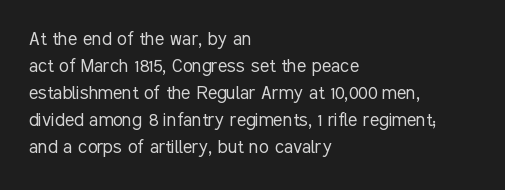
Q: Is the text bold? A: No.
Q: Is the text italic (slanted)? A: No, it is upright.
Q: Is the text underlined? A: No.
Q: How is the paragraph aligned? A: Left-aligned.
Q: Is the spacing between letters normal or unusually wide? A: Normal.
